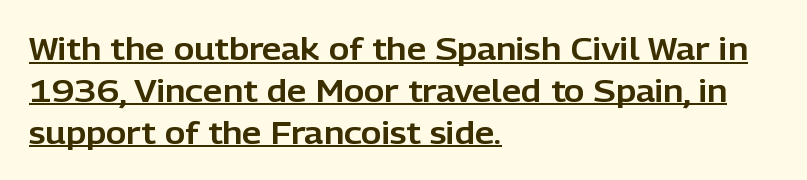
The image shows 31 px sans-serif type, upright; set left-aligned, normal line spacing (1.35x), normal letter spacing, underlined; low stroke contrast and a medium x-height.
